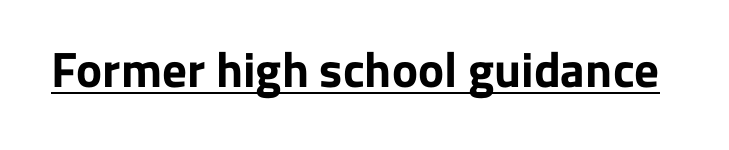
{"serif": "no", "italic": "no", "bold": "yes", "weight": "bold", "width": "normal", "stroke_contrast": "low", "x_height": "medium", "monospaced": "no", "underline": "yes", "letter_spacing": "normal", "letter_spacing_em": 0.0, "glyph_px": 49}
